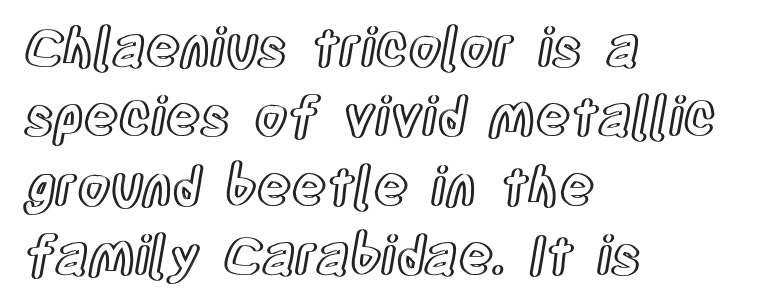
Q: Is the text italic (slanted)? A: Yes.
Q: Is the text underlined? A: No.
Q: How is the paragraph aligned? A: Left-aligned.
Q: Is the spacing between letters normal or unusually wide? A: Normal.
Q: Is the spacing between lines tight, normal or loose? A: Normal.
Q: Width (condensed, normal, or wide)? A: Condensed.
Q: x-height? A: Large.
Q: Monospaced? A: No.
